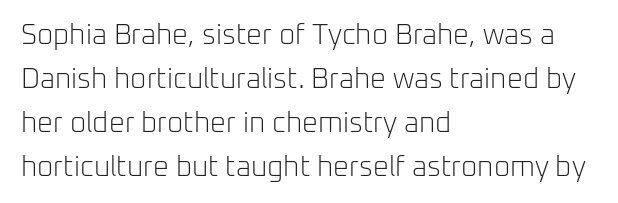
Q: Is the text bold? A: No.
Q: Is the text italic (slanted)? A: No, it is upright.
Q: Is the typeface a serif or a sans-serif typeface? A: Sans-serif.
Q: Is the text underlined? A: No.
Q: How is the paragraph aligned? A: Left-aligned.
Q: Is the spacing between letters normal or unusually wide? A: Normal.
Q: Is the spacing between lines tight, normal or loose? A: Normal.
Q: Width (condensed, normal, or wide)? A: Normal.
Q: Stroke contrast? A: Low.
Q: x-height? A: Medium.
Q: Monospaced? A: No.
